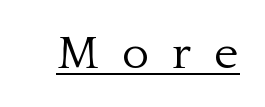
The face used here is proportionally spaced, like ordinary book or web type. The font is comparable to plain body text, perhaps lighter. A typesetter would mark this as roman, not italic. Each word looks stretched out because of the extra space between its letters.
